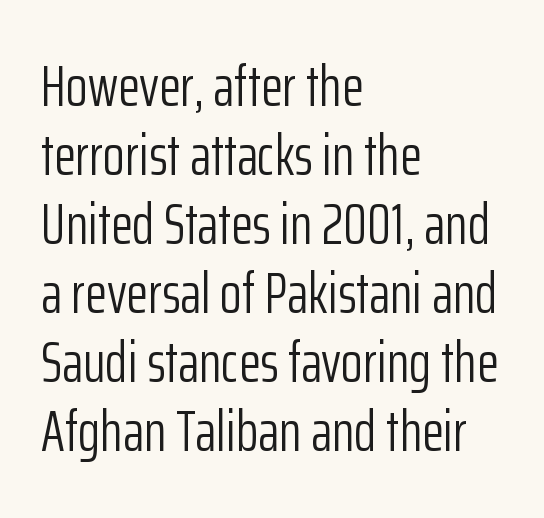
The image shows 57 px light, condensed sans-serif type, upright; set left-aligned, line spacing 1.21x, normal letter spacing, not underlined; low stroke contrast and a medium x-height.
